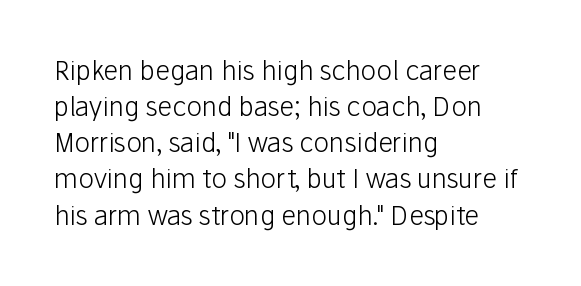
Teacher's note: observe the even left margin — that is flush-left alignment. Students, note that the glyphs here touch the page at normal intervals. Do the letters lean? They stand straight. Descenders hang freely into open space. Stem width sits at or under what a default text font uses.
